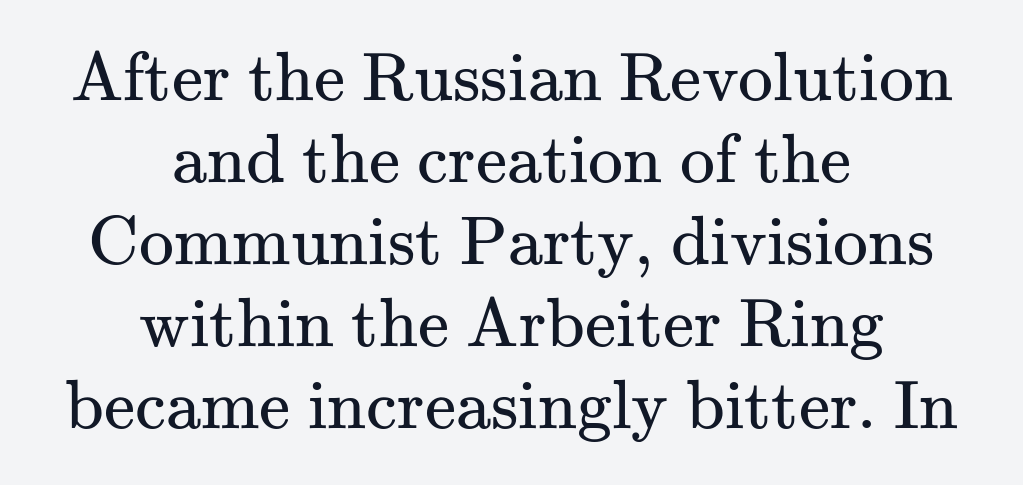
The image shows 70 px regular-weight serif type, upright; set centered, line spacing 1.17x, normal letter spacing, not underlined; medium stroke contrast and a small x-height.
